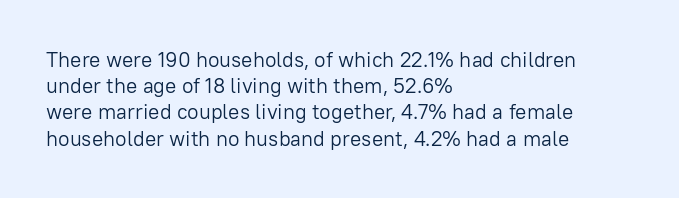
The image shows 21 px text type, upright; set left-aligned, normal line spacing (1.25x), normal letter spacing, not underlined.
